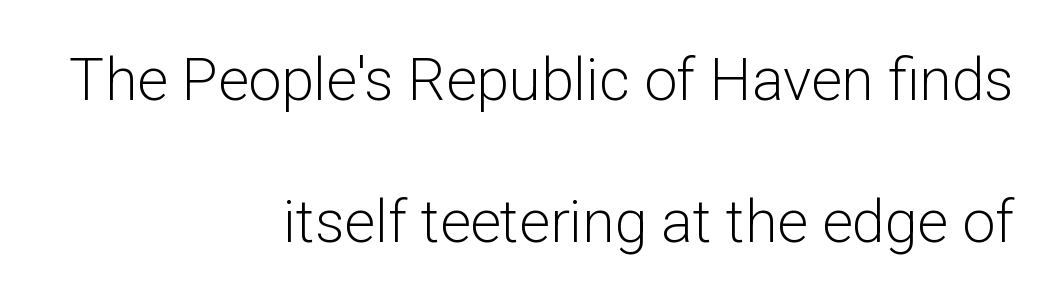
The image shows 59 px light sans-serif type, upright; set right-aligned, loose line spacing (2.4x), normal letter spacing, not underlined; low stroke contrast and a medium x-height.
